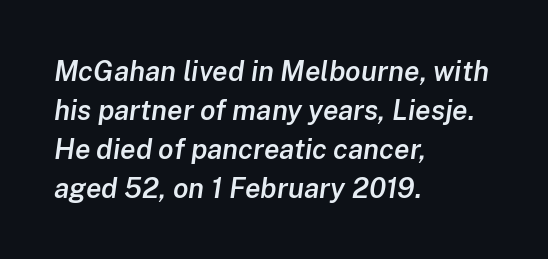
Alignment: flush left. Slanted lettering throughout. The zone under the glyphs is completely vacant. The rendering keeps characters at their native spacing.
